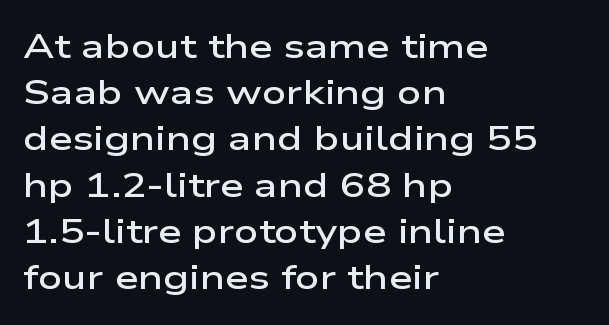
The image shows 34 px semibold, wide sans-serif type, upright; set left-aligned, normal line spacing (1.36x), normal letter spacing, not underlined; low stroke contrast and a medium x-height.
